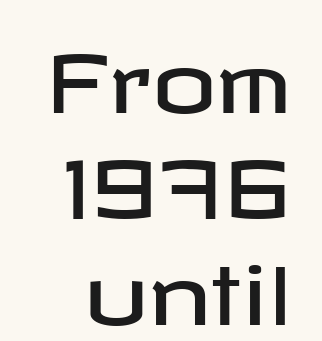
{"serif": "no", "italic": "no", "width": "wide", "stroke_contrast": "low", "x_height": "medium", "underline": "no", "line_spacing": "normal", "line_spacing_ratio": 1.34, "letter_spacing": "normal", "letter_spacing_em": 0.0, "glyph_px": 79}
